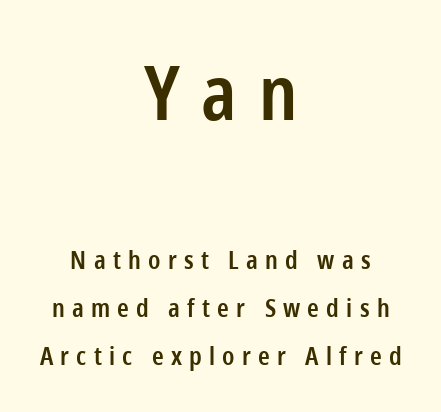
Has an underline been added? It has not. Horizontal bands of white between lines are thick stripes. The glyphs in this specimen are sans serif. Characters follow at a spacing far wider than the type designer built in. Character widths vary here, with narrow letters taking less room than wide ones.
